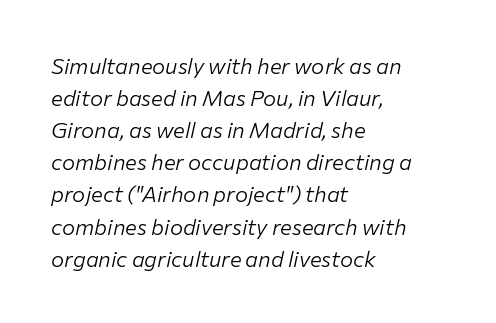
Q: Is the text bold? A: No.
Q: Is the text italic (slanted)? A: Yes, it leans right by about 12 degrees.
Q: Is the text underlined? A: No.
Q: How is the paragraph aligned? A: Left-aligned.
Q: Is the spacing between letters normal or unusually wide? A: Normal.
Q: Is the spacing between lines tight, normal or loose? A: Normal.
